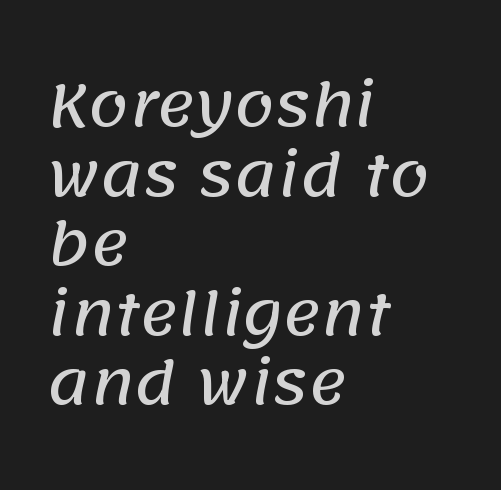
Q: Is the typeface a serif or a sans-serif typeface? A: Sans-serif.
Q: Is the text underlined? A: No.
Q: How is the paragraph aligned? A: Left-aligned.
Q: Is the spacing between letters normal or unusually wide? A: Normal.
Q: Width (condensed, normal, or wide)? A: Normal.
Q: Stroke contrast? A: Low.
Q: x-height? A: Large.
Q: Monospaced? A: No.
